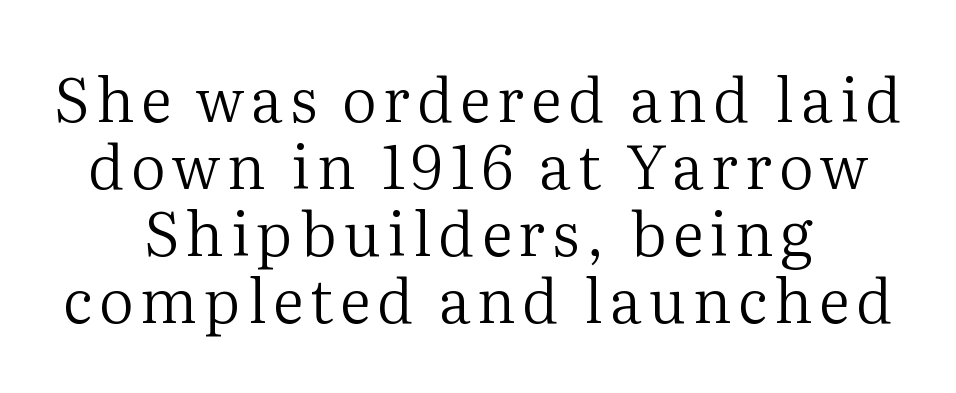
The image shows 61 px regular-weight serif type, upright; set centered, tight line spacing (1.1x), not underlined; medium stroke contrast and a medium x-height.
